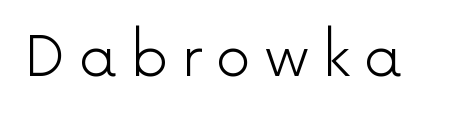
{"serif": "no", "italic": "no", "bold": "no", "weight": "light", "width": "normal", "x_height": "medium", "monospaced": "no", "underline": "no", "letter_spacing": "wide", "letter_spacing_em": 0.25, "glyph_px": 55}
